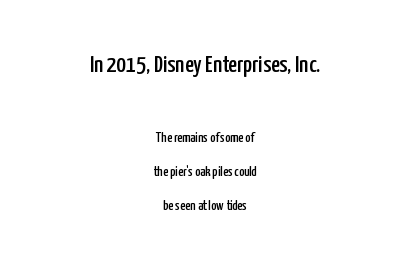
Q: Is the text italic (slanted)? A: No, it is upright.
Q: Is the text underlined? A: No.
Q: How is the paragraph aligned? A: Centered.
Q: Is the spacing between letters normal or unusually wide? A: Normal.
Q: Is the spacing between lines tight, normal or loose? A: Loose.
Q: Which block of text is set in a larger size, the first (top) or the second (bottom)? A: The first (top) one.
